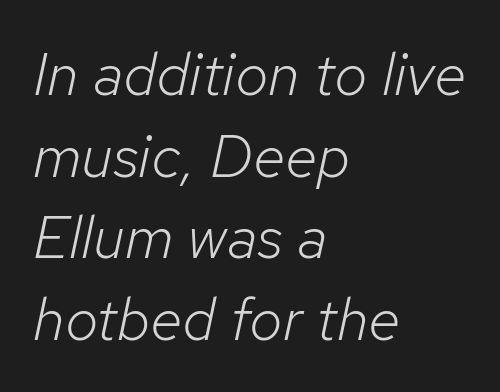
Q: Is the text bold? A: No.
Q: Is the text italic (slanted)? A: Yes, it leans right by about 12 degrees.
Q: Is the text underlined? A: No.
Q: How is the paragraph aligned? A: Left-aligned.
Q: Is the spacing between letters normal or unusually wide? A: Normal.
Q: Is the spacing between lines tight, normal or loose? A: Normal.
Q: Width (condensed, normal, or wide)? A: Normal.
Q: Stroke contrast? A: Low.
Q: x-height? A: Medium.
Q: Monospaced? A: No.
